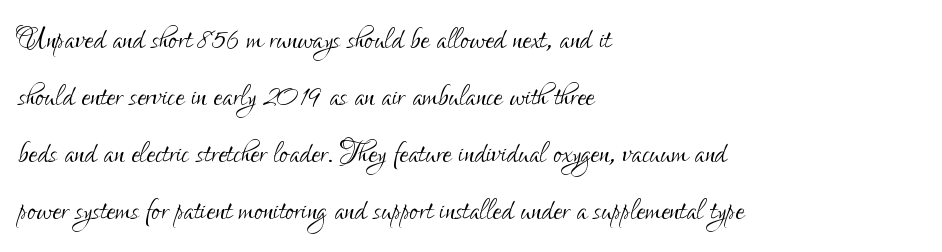
The image shows 39 px light, condensed sans-serif type; set left-aligned, normal line spacing (1.46x), normal letter spacing, not underlined; low stroke contrast and a small x-height.
